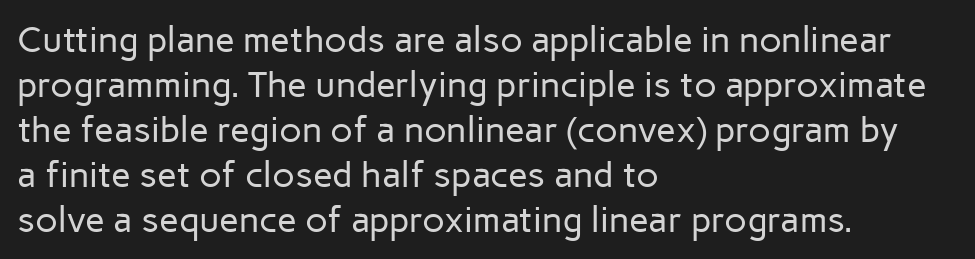
Left-aligned paragraph, ragged on the right. The space between consecutive lines is moderate. Upright lettering throughout. Words appear dense and cohesive because spacing is normal. Nope, no serifs anywhere on these letters.
